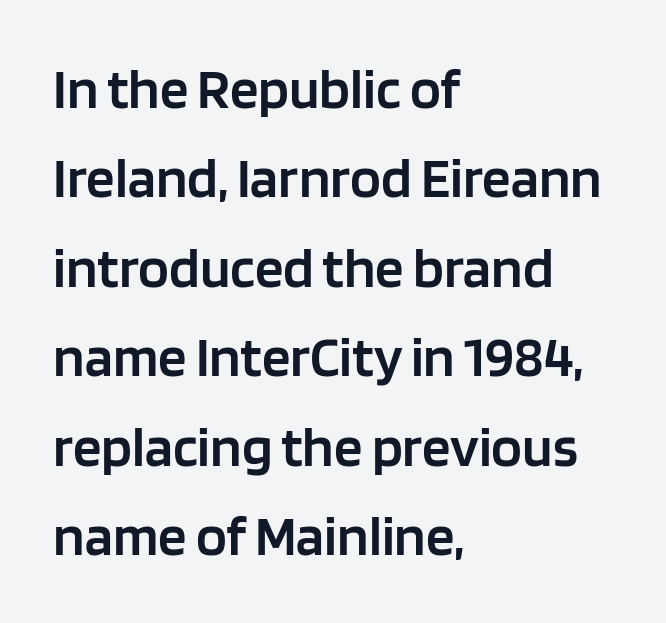
The image shows 57 px semibold sans-serif type, upright; set left-aligned, normal line spacing (1.57x), normal letter spacing, not underlined; low stroke contrast and a large x-height.
